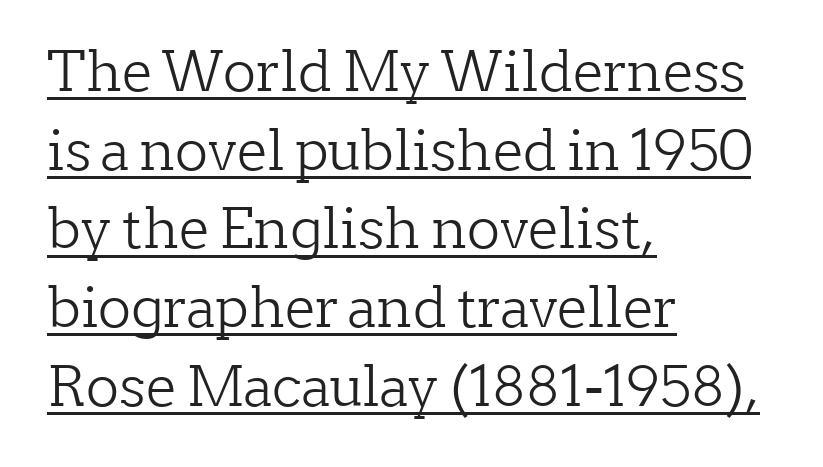
Q: Is the text bold? A: No.
Q: Is the text italic (slanted)? A: No, it is upright.
Q: Is the typeface a serif or a sans-serif typeface? A: Serif.
Q: Is the text underlined? A: Yes.
Q: How is the paragraph aligned? A: Left-aligned.
Q: Is the spacing between letters normal or unusually wide? A: Normal.
Q: Is the spacing between lines tight, normal or loose? A: Normal.
Q: Width (condensed, normal, or wide)? A: Normal.
Q: Stroke contrast? A: Low.
Q: x-height? A: Medium.
Q: Monospaced? A: No.
